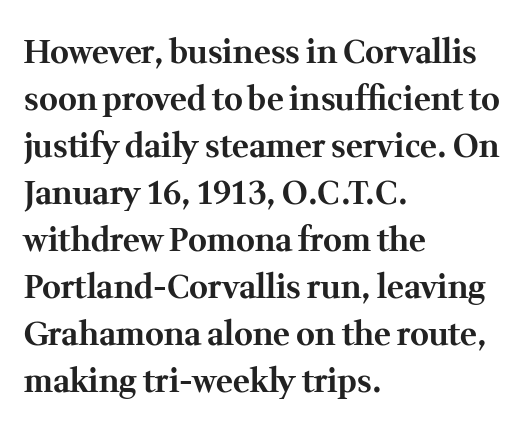
Spacing verdict: proportional, widths tailored to each character. What kind of face is this? One with serifs. This rendering leaves character spacing at its baseline value. Lines of text with bare space underneath. Do the letters lean? They stand straight.
